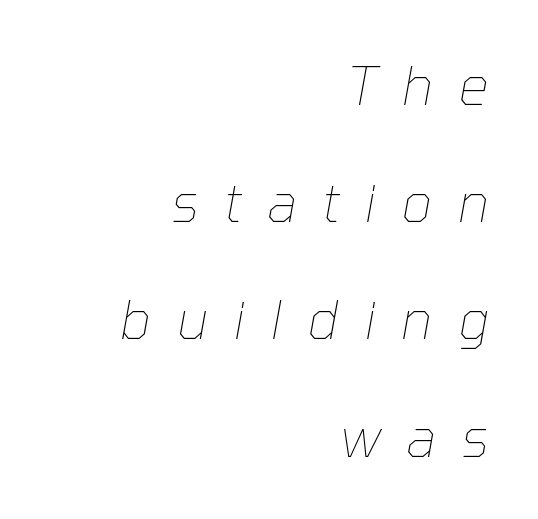
Looks like regular typesetting: each glyph gets only the width it needs. Honestly, there is no underline to notice here at all. The lines are quadded right. Is there much room between lines? Yes — plenty of vertical air separates them.
